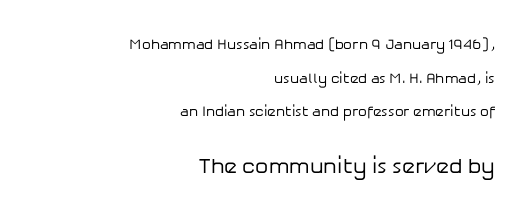
Q: Is the text bold? A: No.
Q: Is the text italic (slanted)? A: No, it is upright.
Q: Is the text underlined? A: No.
Q: How is the paragraph aligned? A: Right-aligned.
Q: Is the spacing between letters normal or unusually wide? A: Normal.
Q: Is the spacing between lines tight, normal or loose? A: Loose.
Q: Which block of text is set in a larger size, the first (top) or the second (bottom)? A: The second (bottom) one.
